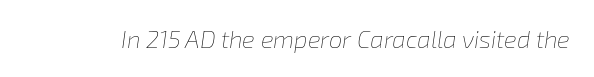
{"italic": "yes", "lean": "right", "slant_degrees": 8, "bold": "no", "underline": "no", "letter_spacing": "normal", "letter_spacing_em": 0.0, "glyph_px": 24}
